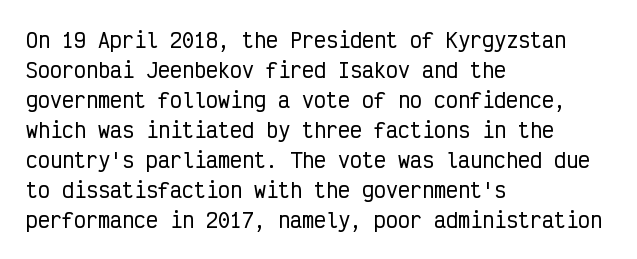
The image shows 20 px text type, upright; set left-aligned, normal line spacing (1.5x), normal letter spacing, not underlined.
